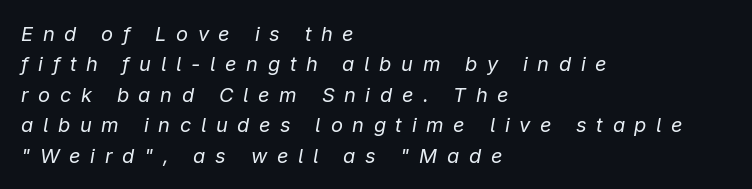
The image shows 20 px text type, italic (leaning right); set left-aligned, normal line spacing (1.52x), unusually wide letter spacing (+0.48 em), not underlined.
